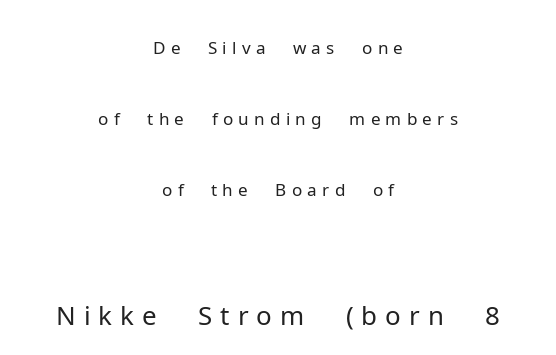
Q: Is the text bold? A: No.
Q: Is the text italic (slanted)? A: No, it is upright.
Q: Is the typeface a serif or a sans-serif typeface? A: Sans-serif.
Q: Is the text underlined? A: No.
Q: How is the paragraph aligned? A: Centered.
Q: Is the spacing between lines tight, normal or loose? A: Loose.
Q: Which block of text is set in a larger size, the first (top) or the second (bottom)? A: The second (bottom) one.
Q: Width (condensed, normal, or wide)? A: Normal.
Q: Stroke contrast? A: Low.
Q: x-height? A: Medium.
Q: Monospaced? A: No.
